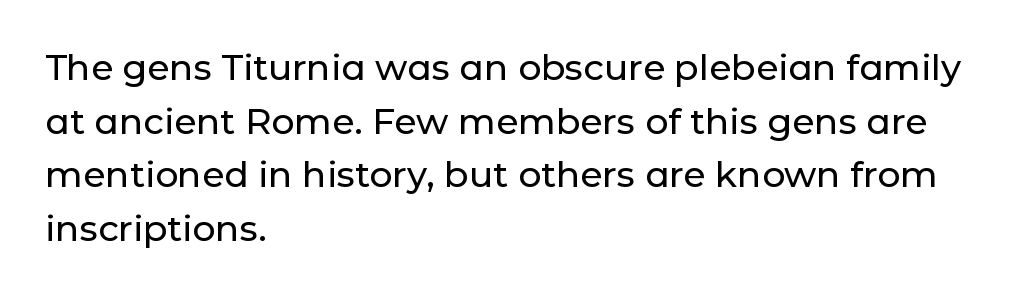
Q: Is the text italic (slanted)? A: No, it is upright.
Q: Is the typeface a serif or a sans-serif typeface? A: Sans-serif.
Q: Is the text underlined? A: No.
Q: How is the paragraph aligned? A: Left-aligned.
Q: Is the spacing between letters normal or unusually wide? A: Normal.
Q: Is the spacing between lines tight, normal or loose? A: Normal.
Q: Width (condensed, normal, or wide)? A: Normal.
Q: Stroke contrast? A: Low.
Q: x-height? A: Medium.
Q: Monospaced? A: No.
